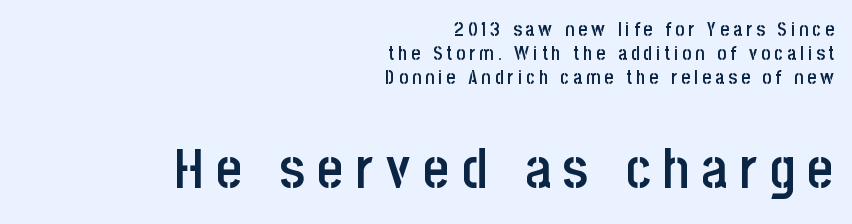
This is the regular roman posture of the typeface. Substantial extra tracking has been applied to these lines. This is sans-serif lettering, the kind often seen on screens and signage. The leading is moderate, giving the passage an even texture. The passage shown begins with its smaller block and ends with its larger one.
